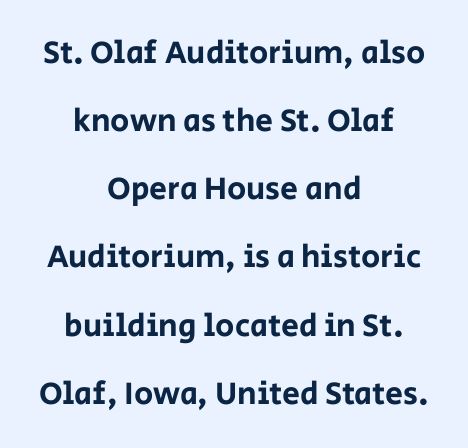
{"serif": "no", "italic": "no", "width": "normal", "stroke_contrast": "low", "x_height": "large", "monospaced": "no", "underline": "no", "align": "center", "line_spacing": "loose", "line_spacing_ratio": 2.13, "letter_spacing": "normal", "letter_spacing_em": 0.0, "glyph_px": 32}
